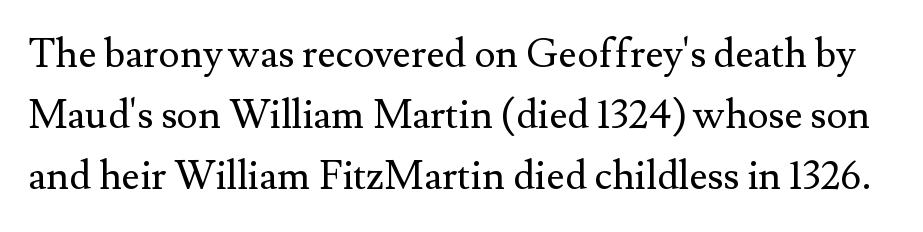
{"serif": "yes", "italic": "no", "bold": "no", "weight": "regular", "width": "normal", "stroke_contrast": "medium", "x_height": "small", "monospaced": "no", "underline": "no", "line_spacing": "normal", "line_spacing_ratio": 1.53, "letter_spacing": "normal", "letter_spacing_em": 0.0, "glyph_px": 40}
